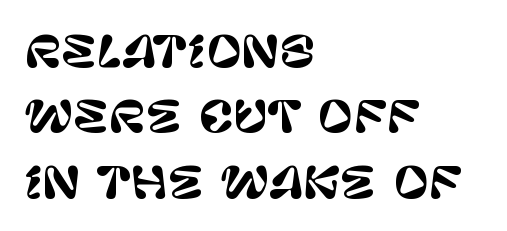
{"serif": "no", "width": "normal", "stroke_contrast": "low", "x_height": "large", "monospaced": "no", "underline": "no", "align": "left", "line_spacing": "normal", "line_spacing_ratio": 1.52, "letter_spacing": "normal", "letter_spacing_em": 0.0, "glyph_px": 43}
